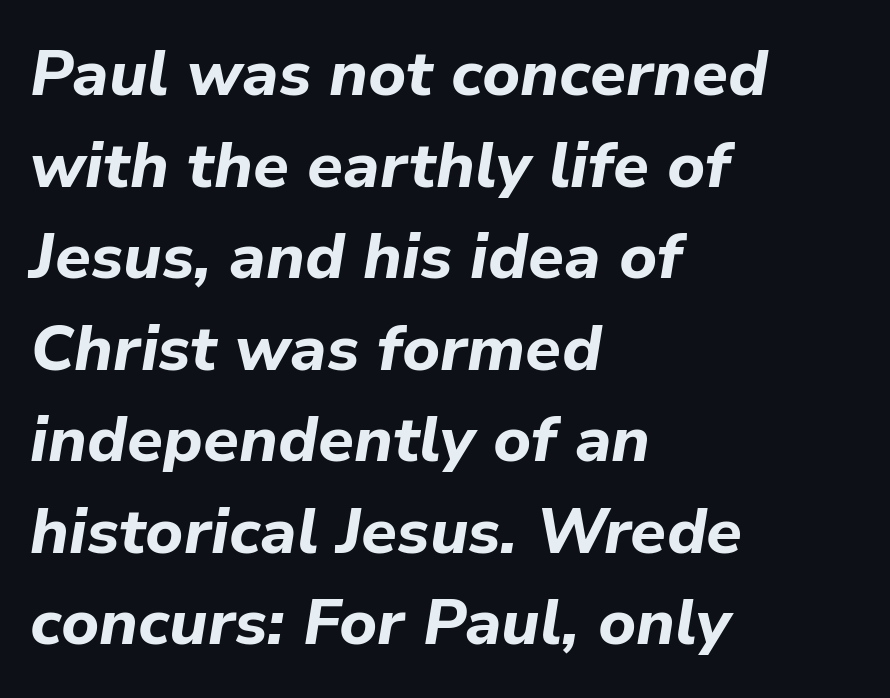
Q: Is the text bold? A: Yes.
Q: Is the text italic (slanted)? A: Yes, it leans right by about 9 degrees.
Q: Is the text underlined? A: No.
Q: How is the paragraph aligned? A: Left-aligned.
Q: Is the spacing between letters normal or unusually wide? A: Normal.
Q: Is the spacing between lines tight, normal or loose? A: Normal.
Q: Width (condensed, normal, or wide)? A: Normal.
Q: Stroke contrast? A: Low.
Q: x-height? A: Medium.
Q: Monospaced? A: No.
